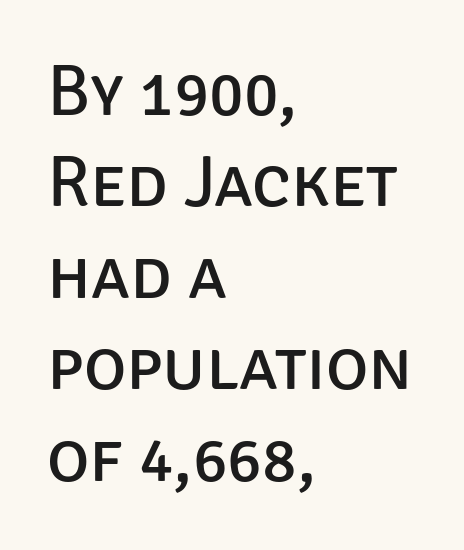
{"serif": "no", "italic": "no", "bold": "no", "weight": "regular", "width": "normal", "stroke_contrast": "low", "x_height": "large", "monospaced": "no", "underline": "no", "align": "left", "line_spacing": "normal", "line_spacing_ratio": 1.27, "letter_spacing": "normal", "letter_spacing_em": 0.0, "glyph_px": 72}
